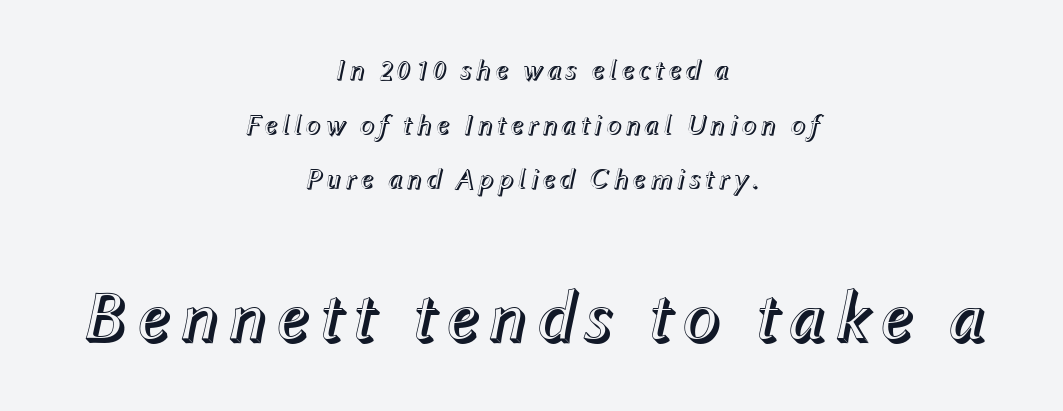
Q: Is the text italic (slanted)? A: Yes, it leans right by about 12 degrees.
Q: Is the text underlined? A: No.
Q: How is the paragraph aligned? A: Centered.
Q: Which block of text is set in a larger size, the first (top) or the second (bottom)? A: The second (bottom) one.
Q: Width (condensed, normal, or wide)? A: Normal.
Q: x-height? A: Medium.
Q: Monospaced? A: No.
